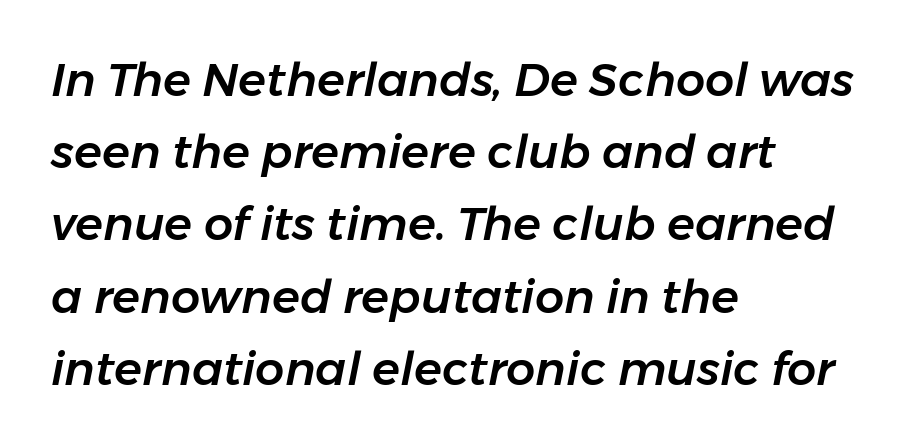
The image shows 46 px text type, italic (leaning right); set left-aligned, normal line spacing (1.57x), normal letter spacing, not underlined; low stroke contrast and a medium x-height.
